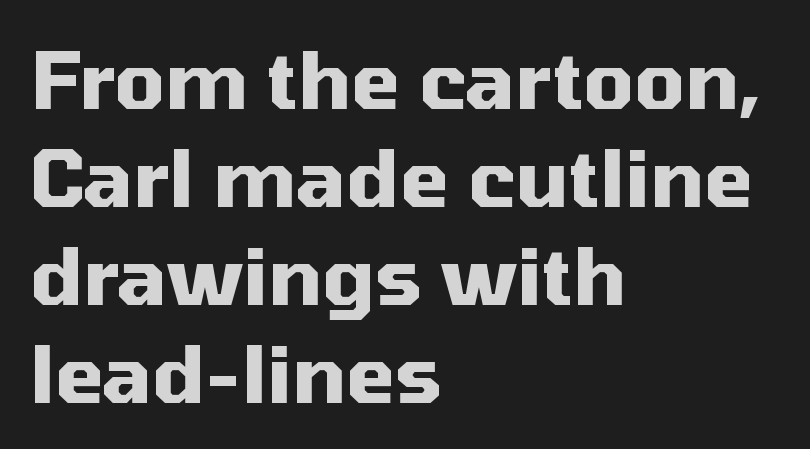
Q: Is the text bold? A: Yes.
Q: Is the text italic (slanted)? A: No, it is upright.
Q: Is the typeface a serif or a sans-serif typeface? A: Sans-serif.
Q: Is the text underlined? A: No.
Q: How is the paragraph aligned? A: Left-aligned.
Q: Is the spacing between letters normal or unusually wide? A: Normal.
Q: Width (condensed, normal, or wide)? A: Normal.
Q: Stroke contrast? A: Medium.
Q: x-height? A: Medium.
Q: Monospaced? A: No.
